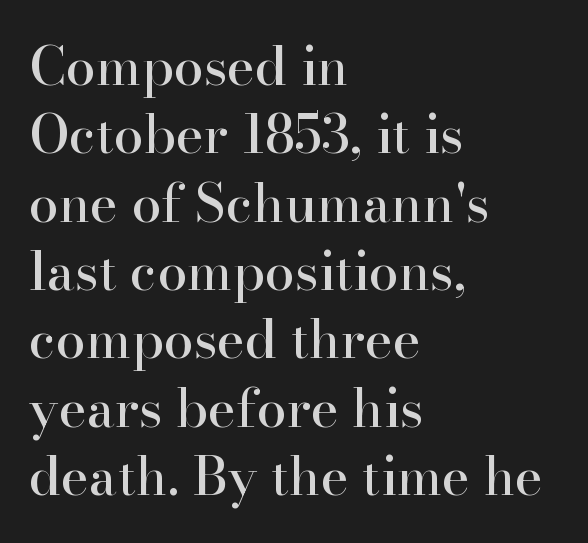
Q: Is the text italic (slanted)? A: No, it is upright.
Q: Is the typeface a serif or a sans-serif typeface? A: Serif.
Q: Is the text underlined? A: No.
Q: How is the paragraph aligned? A: Left-aligned.
Q: Is the spacing between letters normal or unusually wide? A: Normal.
Q: Is the spacing between lines tight, normal or loose? A: Normal.
Q: Width (condensed, normal, or wide)? A: Normal.
Q: Stroke contrast? A: High.
Q: x-height? A: Small.
Q: Monospaced? A: No.
